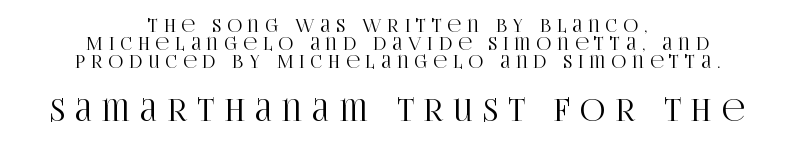
Size contrast runs from small at the top to large at the bottom. Type style note: has serifs. This is the regular roman posture of the typeface. Descenders are the only things crossing below the line.
